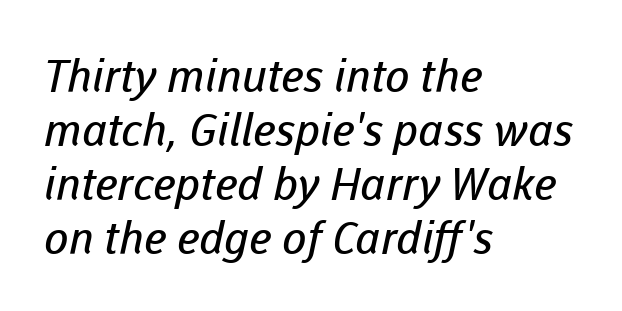
Q: Is the text bold? A: No.
Q: Is the typeface a serif or a sans-serif typeface? A: Sans-serif.
Q: Is the text underlined? A: No.
Q: How is the paragraph aligned? A: Left-aligned.
Q: Is the spacing between letters normal or unusually wide? A: Normal.
Q: Width (condensed, normal, or wide)? A: Normal.
Q: Stroke contrast? A: Low.
Q: x-height? A: Medium.
Q: Monospaced? A: No.
